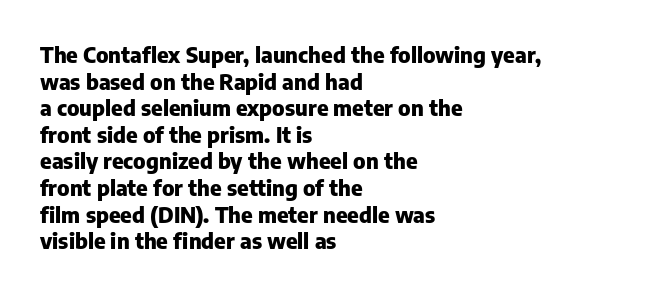
The image shows 22 px bold type, upright; set left-aligned, line spacing 1.21x, normal letter spacing, not underlined.
